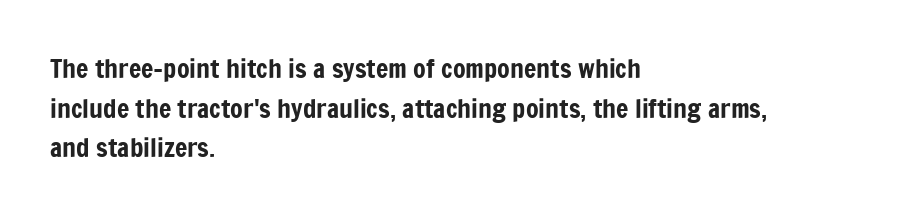
{"italic": "no", "underline": "no", "align": "left", "line_spacing": "normal", "line_spacing_ratio": 1.52, "letter_spacing": "normal", "letter_spacing_em": 0.0, "glyph_px": 26}
